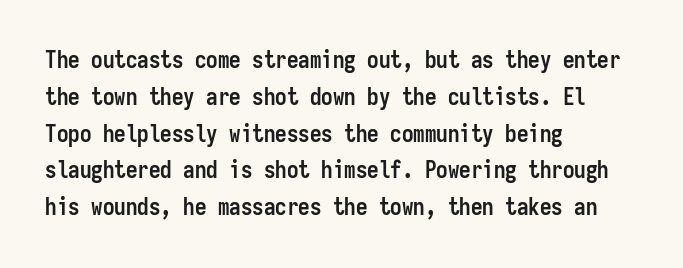
The image shows 23 px bold type, upright; set left-aligned, normal line spacing (1.6x), normal letter spacing, not underlined.
